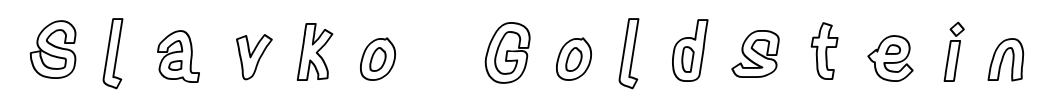
{"width": "condensed", "x_height": "large", "monospaced": "no", "underline": "no", "letter_spacing": "wide", "letter_spacing_em": 0.32, "glyph_px": 76}
